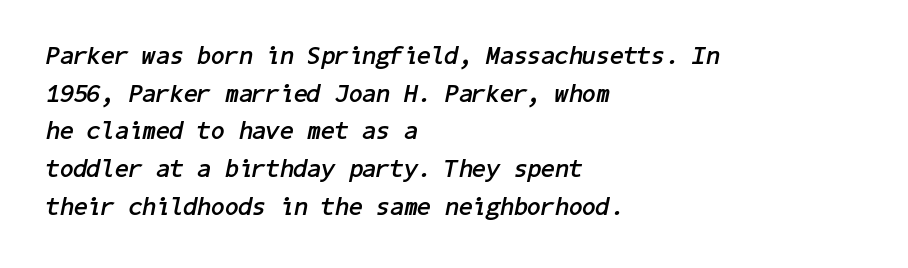
Q: Is the text bold? A: Yes.
Q: Is the text italic (slanted)? A: Yes, it leans right by about 11 degrees.
Q: Is the text underlined? A: No.
Q: How is the paragraph aligned? A: Left-aligned.
Q: Is the spacing between letters normal or unusually wide? A: Normal.
Q: Is the spacing between lines tight, normal or loose? A: Normal.
